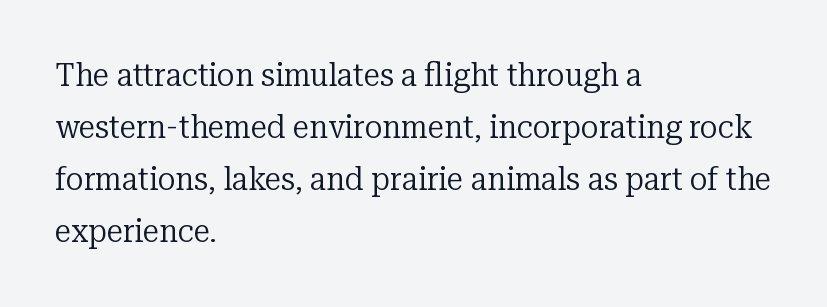
The image shows 33 px regular-weight serif type, upright; set left-aligned, normal line spacing (1.58x), normal letter spacing, not underlined; low stroke contrast and a medium x-height.
